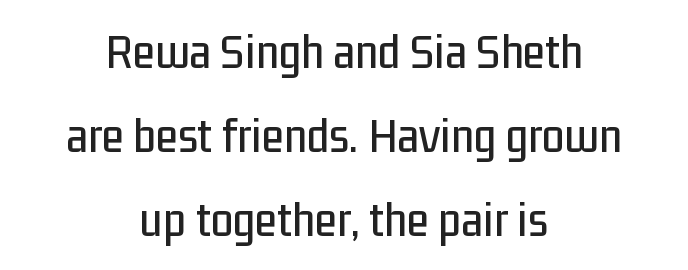
This sample has the flowing, uneven cadence of proportional lettering. Each new line begins a customary step beneath the previous one. Designer's note — italics off, roman on. Grotesque or geometric, the face here clearly has no serifs.
